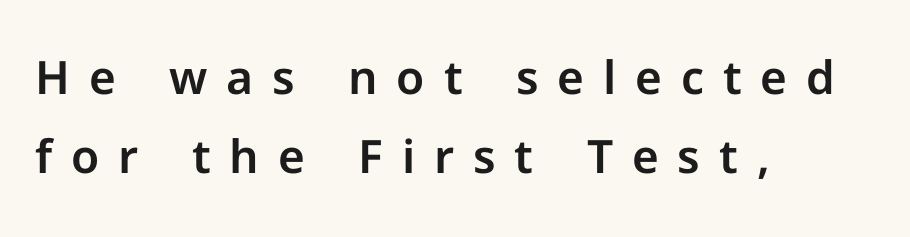
{"serif": "no", "italic": "no", "width": "normal", "stroke_contrast": "low", "x_height": "medium", "monospaced": "no", "underline": "no", "align": "left", "line_spacing_ratio": 1.71, "letter_spacing": "wide", "letter_spacing_em": 0.41, "glyph_px": 46}
